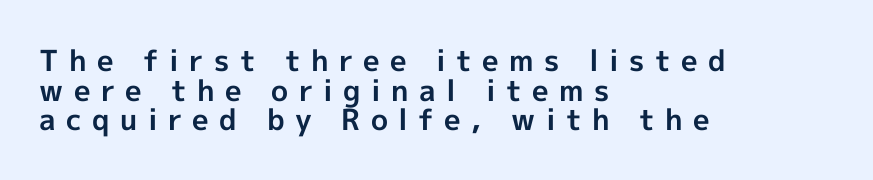
Designer's note — italics off, roman on. Varying glyph widths throughout — classic text-font behaviour. The text block is weighted toward the left margin, trailing off unevenly rightward. The letters carry no serifs — their stems end cleanly without finishing strokes. How heavy is the stroke? Heavy — this is a bold.
